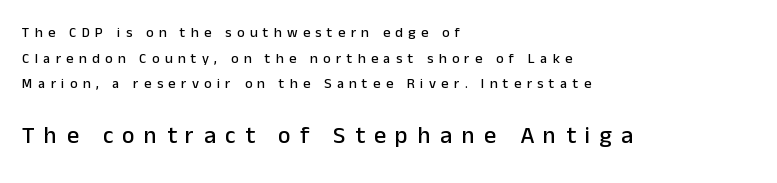
The image shows 24 px text type, upright; set left-aligned, line spacing 1.83x, unusually wide letter spacing (+0.39 em), not underlined; the second (bottom) block is 1.71x larger.
